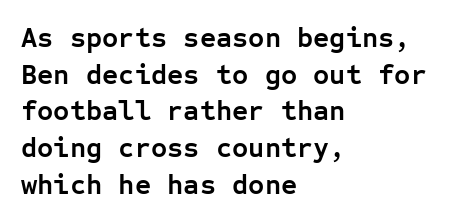
Q: Is the text bold? A: Yes.
Q: Is the text italic (slanted)? A: No, it is upright.
Q: Is the typeface a serif or a sans-serif typeface? A: Sans-serif.
Q: Is the text underlined? A: No.
Q: How is the paragraph aligned? A: Left-aligned.
Q: Is the spacing between letters normal or unusually wide? A: Normal.
Q: Is the spacing between lines tight, normal or loose? A: Normal.
Q: Width (condensed, normal, or wide)? A: Normal.
Q: Stroke contrast? A: Low.
Q: x-height? A: Medium.
Q: Monospaced? A: Yes.
